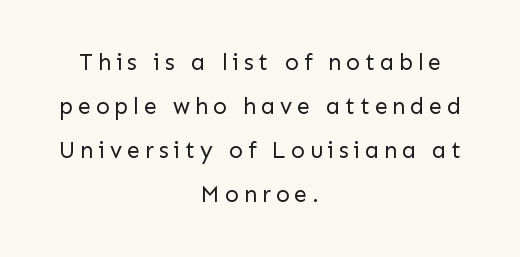
The image shows 23 px text type, upright; set centered, loose line spacing (1.91x), unusually wide letter spacing (+0.21 em), not underlined.
